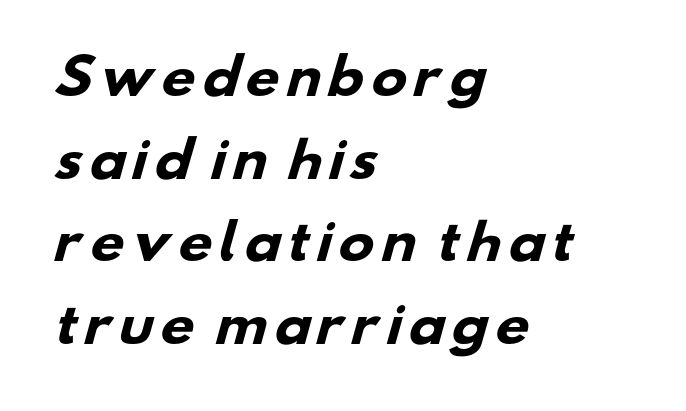
{"serif": "no", "bold": "yes", "weight": "heavy", "width": "wide", "stroke_contrast": "low", "x_height": "small", "monospaced": "no", "underline": "no", "align": "left", "line_spacing_ratio": 1.72, "glyph_px": 48}
